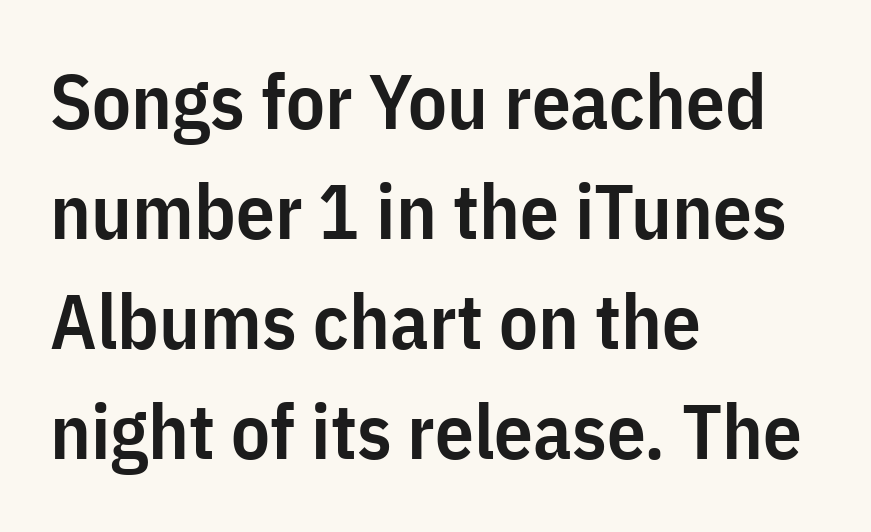
{"serif": "no", "italic": "no", "bold": "semi", "weight": "semibold", "width": "condensed", "stroke_contrast": "low", "x_height": "medium", "monospaced": "no", "underline": "no", "align": "left", "line_spacing": "normal", "line_spacing_ratio": 1.43, "letter_spacing": "normal", "letter_spacing_em": 0.0, "glyph_px": 77}
